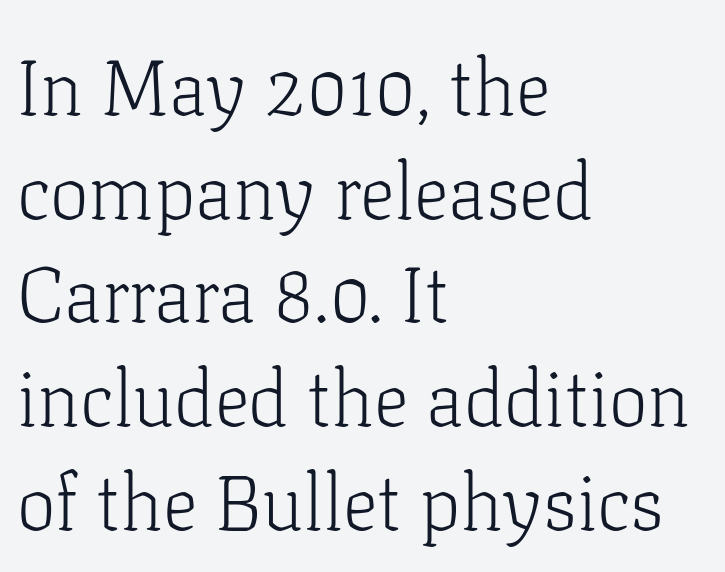
Q: Is the text bold? A: No.
Q: Is the text italic (slanted)? A: No, it is upright.
Q: Is the typeface a serif or a sans-serif typeface? A: Serif.
Q: Is the text underlined? A: No.
Q: How is the paragraph aligned? A: Left-aligned.
Q: Is the spacing between letters normal or unusually wide? A: Normal.
Q: Is the spacing between lines tight, normal or loose? A: Normal.
Q: Width (condensed, normal, or wide)? A: Normal.
Q: Stroke contrast? A: Low.
Q: x-height? A: Medium.
Q: Monospaced? A: No.
